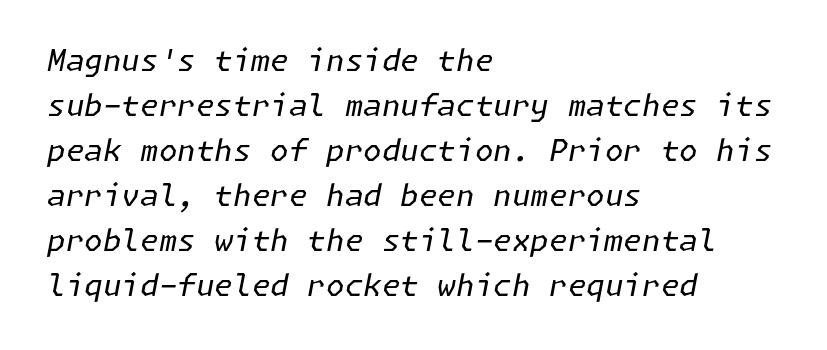
{"italic": "yes", "lean": "right", "slant_degrees": 11, "bold": "no", "weight": "regular", "width": "normal", "stroke_contrast": "low", "x_height": "medium", "underline": "no", "align": "left", "line_spacing": "normal", "line_spacing_ratio": 1.5, "letter_spacing": "normal", "letter_spacing_em": 0.0, "glyph_px": 30}
